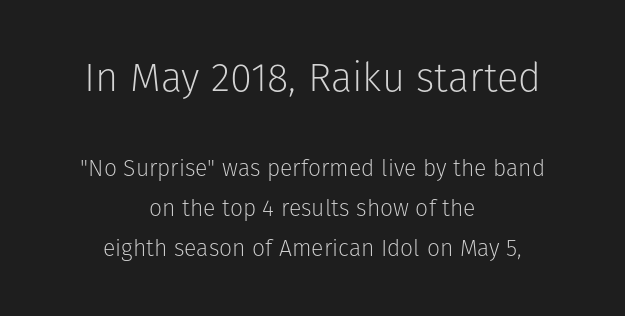
{"serif": "no", "italic": "no", "bold": "no", "weight": "light", "width": "normal", "stroke_contrast": "low", "x_height": "medium", "monospaced": "no", "underline": "no", "align": "center", "line_spacing_ratio": 1.73, "letter_spacing": "normal", "letter_spacing_em": 0.0, "larger_block": "first", "size_ratio": 1.74, "glyph_px": 40}
